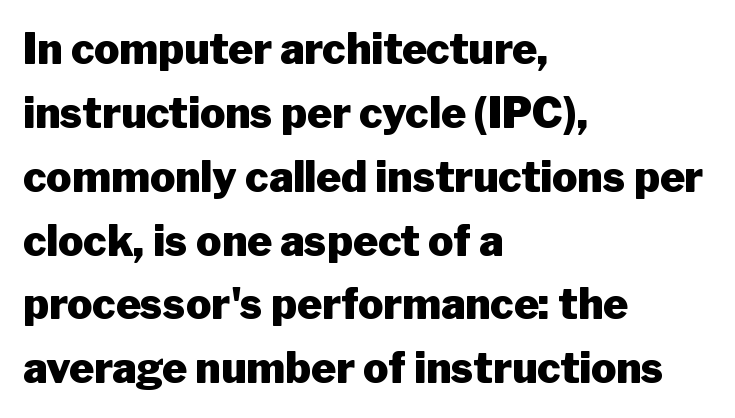
Q: Is the text bold? A: Yes.
Q: Is the text italic (slanted)? A: No, it is upright.
Q: Is the typeface a serif or a sans-serif typeface? A: Sans-serif.
Q: Is the text underlined? A: No.
Q: How is the paragraph aligned? A: Left-aligned.
Q: Is the spacing between letters normal or unusually wide? A: Normal.
Q: Is the spacing between lines tight, normal or loose? A: Normal.
Q: Width (condensed, normal, or wide)? A: Normal.
Q: Stroke contrast? A: Low.
Q: x-height? A: Medium.
Q: Monospaced? A: No.
